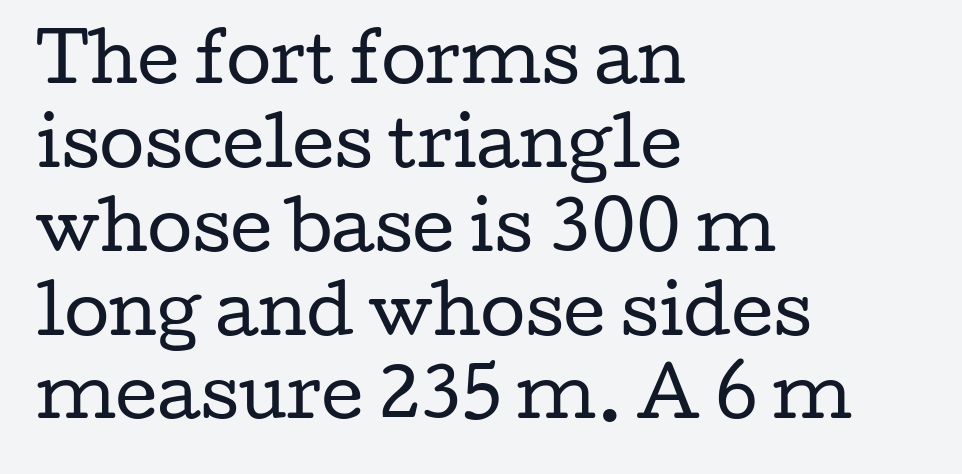
Q: Is the text bold? A: No.
Q: Is the text italic (slanted)? A: No, it is upright.
Q: Is the typeface a serif or a sans-serif typeface? A: Serif.
Q: Is the text underlined? A: No.
Q: How is the paragraph aligned? A: Left-aligned.
Q: Is the spacing between letters normal or unusually wide? A: Normal.
Q: Is the spacing between lines tight, normal or loose? A: Normal.
Q: Width (condensed, normal, or wide)? A: Wide.
Q: Stroke contrast? A: Low.
Q: x-height? A: Medium.
Q: Monospaced? A: No.
